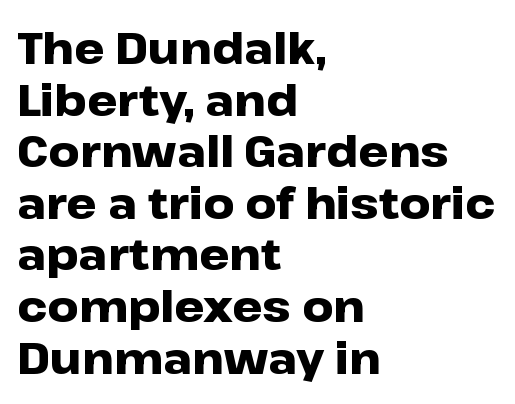
The passage shown is not underscored anywhere. Proportional: the letters do not fall into vertical columns. Is the type bold? Yes — the strokes are clearly thick and heavy. The typesetter chose a ragged-right arrangement here. What stands out about the letter spacing? Nothing — it is the standard amount. Posture: upright roman.
